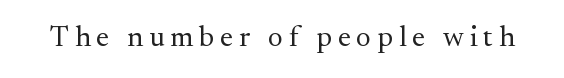
Q: Is the text bold? A: No.
Q: Is the text italic (slanted)? A: No, it is upright.
Q: Is the typeface a serif or a sans-serif typeface? A: Serif.
Q: Is the text underlined? A: No.
Q: Is the spacing between letters normal or unusually wide? A: Unusually wide.
Q: Width (condensed, normal, or wide)? A: Normal.
Q: Stroke contrast? A: Medium.
Q: x-height? A: Small.
Q: Monospaced? A: No.
